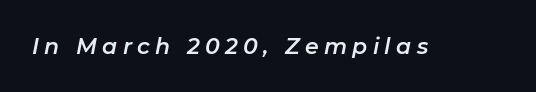
The image shows 22 px text type, italic (leaning right); set unusually wide letter spacing (+0.24 em), not underlined.
